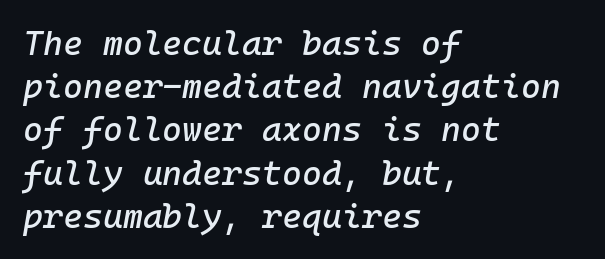
{"italic": "yes", "lean": "right", "slant_degrees": 10, "width": "normal", "stroke_contrast": "low", "x_height": "medium", "monospaced": "yes", "underline": "no", "align": "left", "line_spacing": "normal", "line_spacing_ratio": 1.27, "letter_spacing": "normal", "letter_spacing_em": 0.0, "glyph_px": 34}
